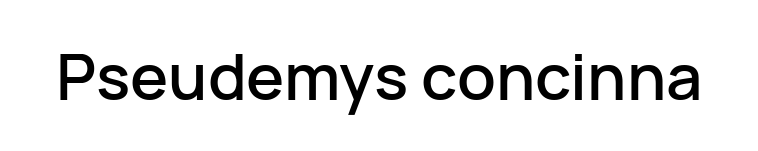
Inter-character spacing is left at the font's built-in metrics. Looks like regular typesetting: each glyph gets only the width it needs. The lettering stays uniformly vertical, giving the passage a roman look. A bare baseline throughout the passage. Observe the absence of serifs on each vertical stroke in this sample.
